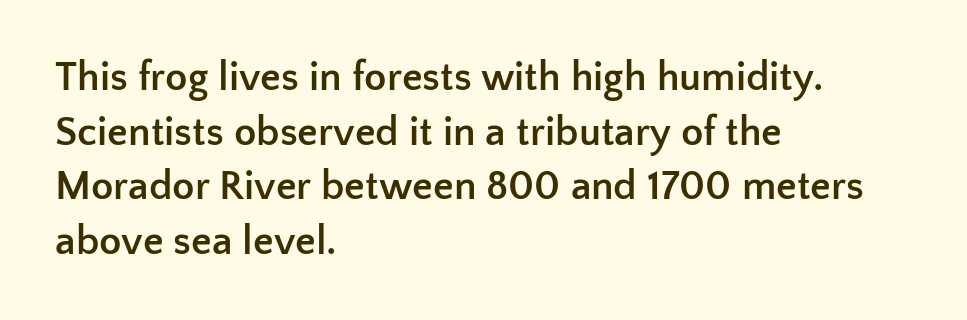
Q: Is the text bold? A: Yes.
Q: Is the text italic (slanted)? A: No, it is upright.
Q: Is the typeface a serif or a sans-serif typeface? A: Sans-serif.
Q: Is the text underlined? A: No.
Q: How is the paragraph aligned? A: Left-aligned.
Q: Is the spacing between letters normal or unusually wide? A: Normal.
Q: Is the spacing between lines tight, normal or loose? A: Normal.
Q: Width (condensed, normal, or wide)? A: Normal.
Q: Stroke contrast? A: Low.
Q: x-height? A: Medium.
Q: Monospaced? A: No.
